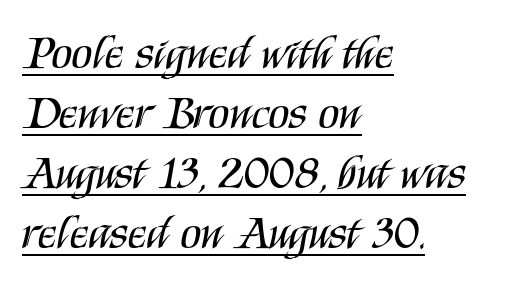
Compared with typical paragraphs, the rows here are spaced about the same. Leftover space on each line is placed entirely after the last word. The cut favours lightness, reaching ordinary text weight at its darkest. Varying glyph widths throughout — classic text-font behaviour. Check where the strokes stop: nothing finishes them off — pure sans.
